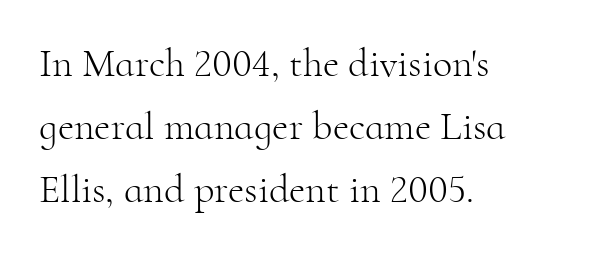
The image shows 40 px light serif type, upright; set left-aligned, normal line spacing (1.57x), normal letter spacing, not underlined; high stroke contrast and a small x-height.
